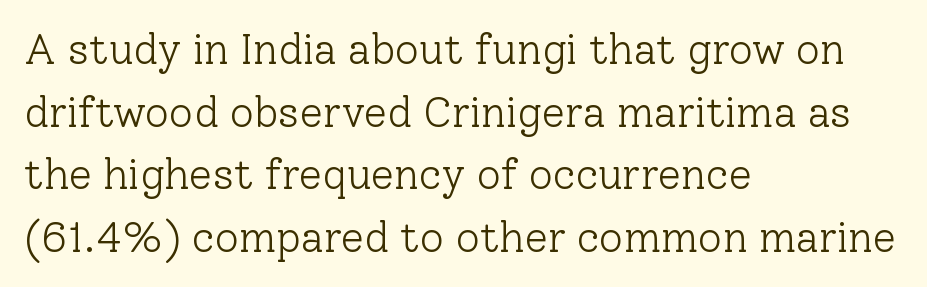
Q: Is the text bold? A: No.
Q: Is the text italic (slanted)? A: No, it is upright.
Q: Is the typeface a serif or a sans-serif typeface? A: Serif.
Q: Is the text underlined? A: No.
Q: How is the paragraph aligned? A: Left-aligned.
Q: Is the spacing between letters normal or unusually wide? A: Normal.
Q: Is the spacing between lines tight, normal or loose? A: Normal.
Q: Width (condensed, normal, or wide)? A: Normal.
Q: Stroke contrast? A: Low.
Q: x-height? A: Medium.
Q: Monospaced? A: No.
